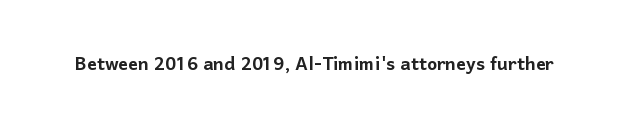
Q: Is the text italic (slanted)? A: No, it is upright.
Q: Is the text underlined? A: No.
Q: Is the spacing between letters normal or unusually wide? A: Normal.
